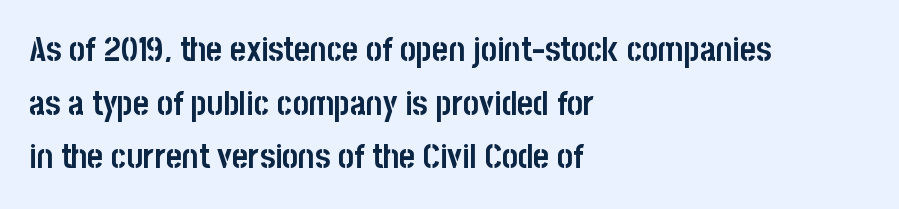
{"serif": "no", "italic": "no", "bold": "yes", "weight": "semibold", "width": "condensed", "stroke_contrast": "low", "x_height": "large", "monospaced": "no", "underline": "no", "align": "left", "line_spacing": "normal", "line_spacing_ratio": 1.58, "letter_spacing": "normal", "letter_spacing_em": 0.0, "glyph_px": 34}
